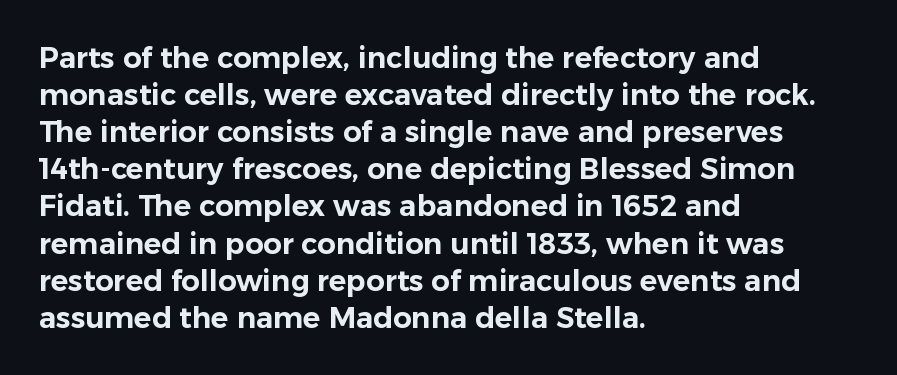
{"serif": "no", "italic": "no", "width": "normal", "stroke_contrast": "low", "x_height": "medium", "monospaced": "no", "underline": "no", "align": "left", "line_spacing": "normal", "line_spacing_ratio": 1.28, "letter_spacing": "normal", "letter_spacing_em": 0.0, "glyph_px": 29}
